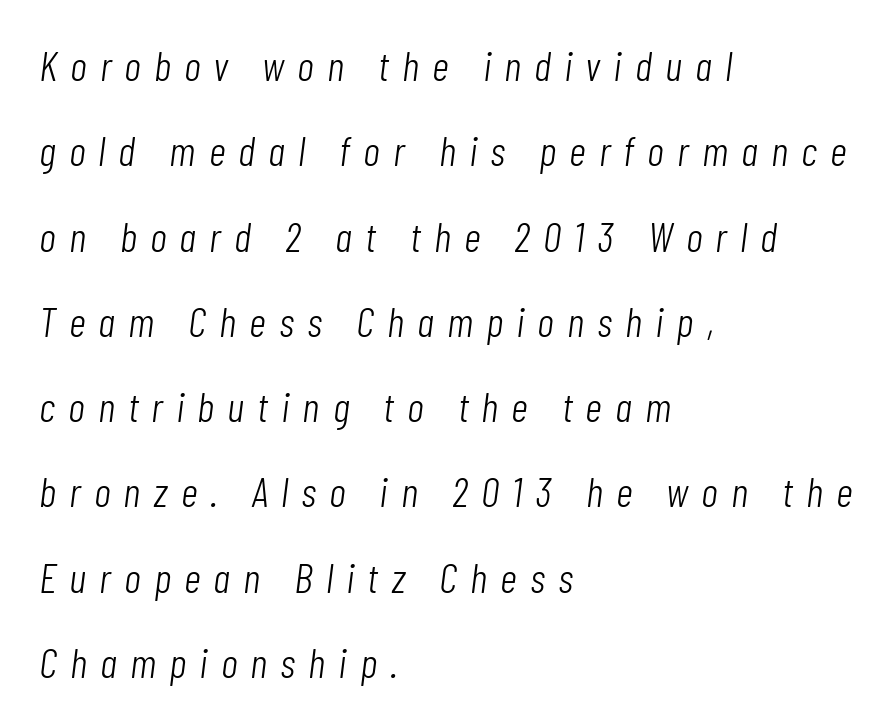
{"italic": "yes", "lean": "right", "slant_degrees": 7, "bold": "no", "weight": "light", "width": "condensed", "stroke_contrast": "low", "x_height": "medium", "monospaced": "no", "underline": "no", "align": "left", "line_spacing": "loose", "line_spacing_ratio": 2.03, "letter_spacing": "wide", "letter_spacing_em": 0.31, "glyph_px": 42}
